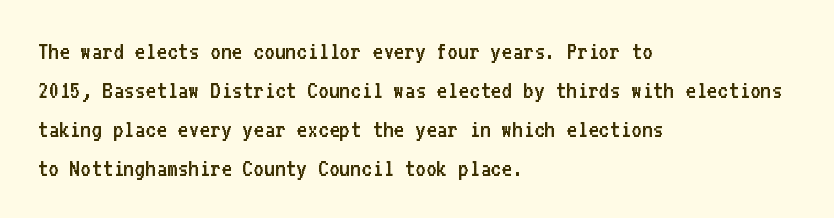
{"italic": "no", "bold": "no", "underline": "no", "align": "left", "line_spacing": "normal", "line_spacing_ratio": 1.5, "letter_spacing": "normal", "letter_spacing_em": 0.0, "glyph_px": 26}
